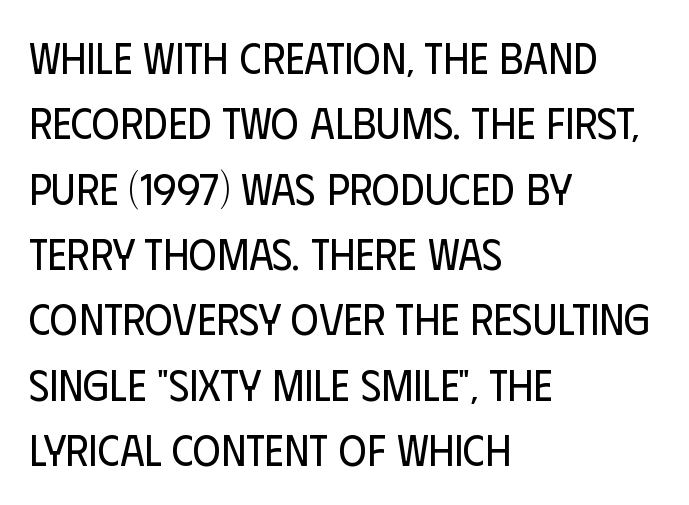
{"serif": "no", "italic": "no", "bold": "no", "weight": "regular", "width": "condensed", "stroke_contrast": "low", "x_height": "large", "monospaced": "no", "underline": "no", "align": "left", "line_spacing": "normal", "line_spacing_ratio": 1.52, "letter_spacing": "normal", "letter_spacing_em": 0.0, "glyph_px": 43}
